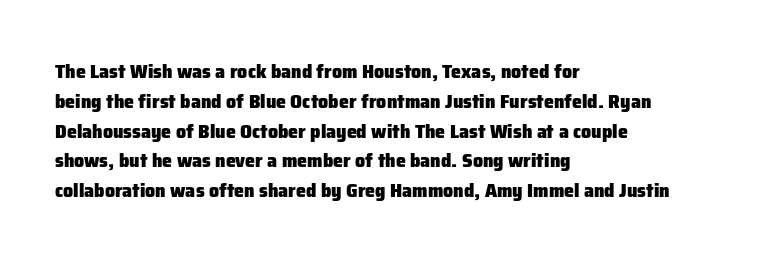
{"italic": "no", "bold": "yes", "underline": "no", "align": "left", "line_spacing": "normal", "line_spacing_ratio": 1.49, "letter_spacing": "normal", "letter_spacing_em": 0.0, "glyph_px": 20}
